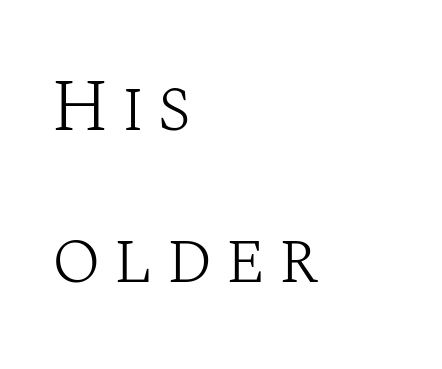
The image shows 74 px light serif type, upright; set left-aligned, loose line spacing (2.06x), not underlined; medium stroke contrast and a large x-height.
